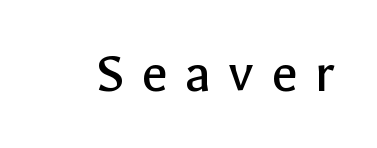
Q: Is the text bold? A: No.
Q: Is the text italic (slanted)? A: No, it is upright.
Q: Is the typeface a serif or a sans-serif typeface? A: Sans-serif.
Q: Is the text underlined? A: No.
Q: Is the spacing between letters normal or unusually wide? A: Unusually wide.
Q: Width (condensed, normal, or wide)? A: Normal.
Q: x-height? A: Medium.
Q: Monospaced? A: No.
